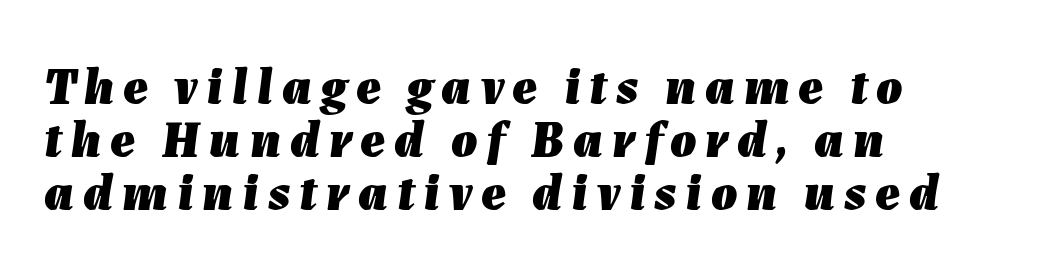
Q: Is the text bold? A: Yes.
Q: Is the text italic (slanted)? A: Yes, it leans right by about 7 degrees.
Q: Is the text underlined? A: No.
Q: How is the paragraph aligned? A: Left-aligned.
Q: Is the spacing between lines tight, normal or loose? A: Tight.
Q: Width (condensed, normal, or wide)? A: Normal.
Q: Stroke contrast? A: Low.
Q: x-height? A: Medium.
Q: Monospaced? A: No.
